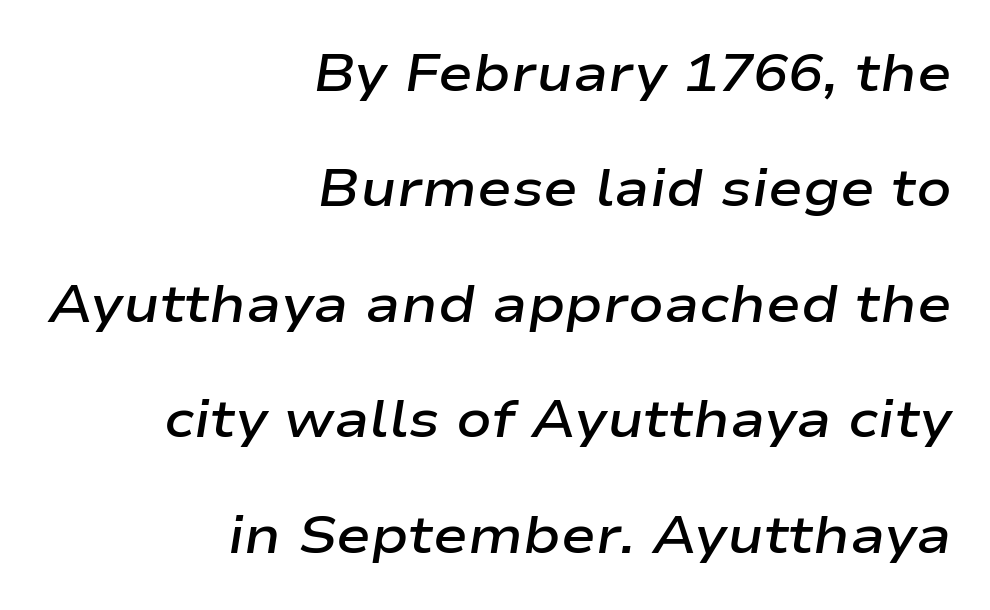
The image shows 52 px semibold, wide type, italic (leaning right); set right-aligned, loose line spacing (2.22x), normal letter spacing, not underlined; low stroke contrast and a medium x-height.
